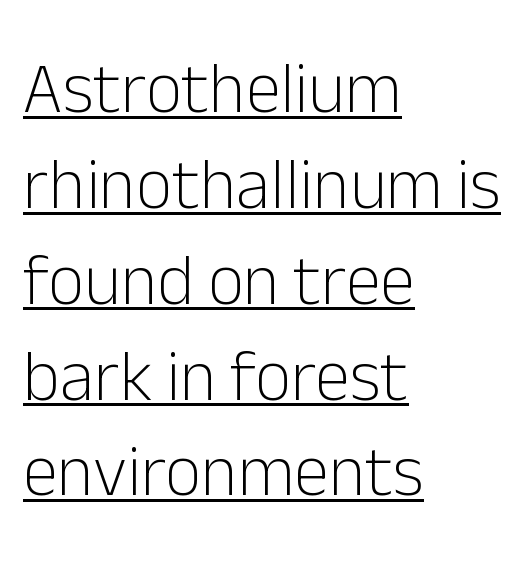
Look at the tracking — it's just the regular setting, nothing added. This is roman type, the default non-slanted kind. Honestly, the row spacing looks completely unremarkable. In terms of letterform style, serifs are entirely absent.
